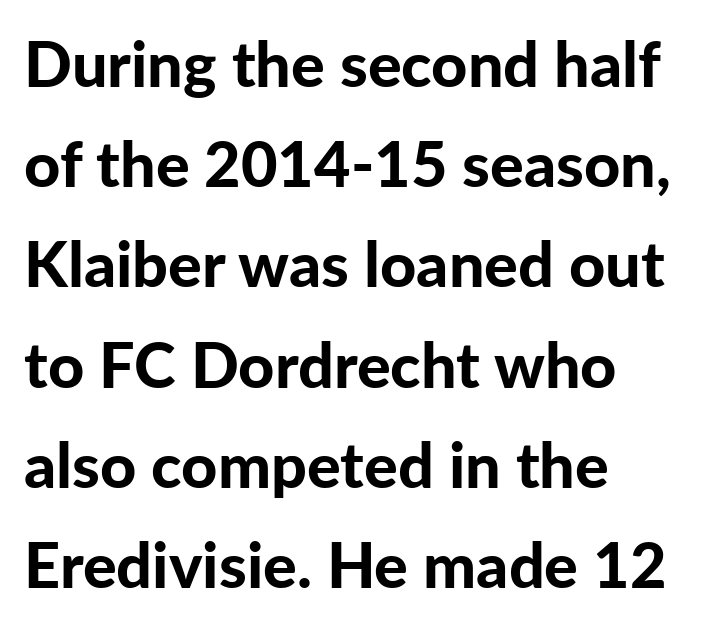
Visually the block forms a straight wall on the left and a jagged coastline on the right. A typesetter would call this zero additional tracking. These lines were composed using upright roman letters. A typesetter would label this face a sans. Beneath every word, the page is bare.
